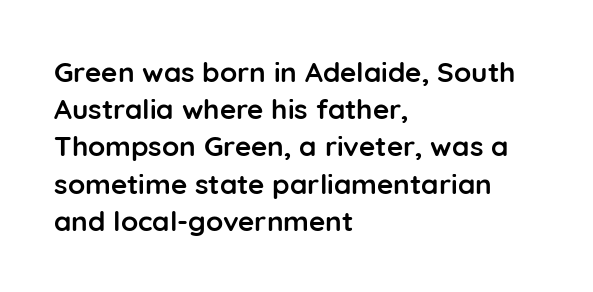
The image shows 28 px semibold sans-serif type, upright; set left-aligned, normal line spacing (1.33x), normal letter spacing, not underlined; low stroke contrast and a medium x-height.
